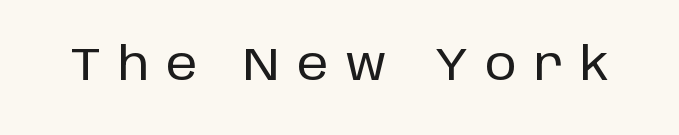
The image shows 45 px sans-serif type, upright; set unusually wide letter spacing (+0.38 em), not underlined; low stroke contrast and a large x-height.
